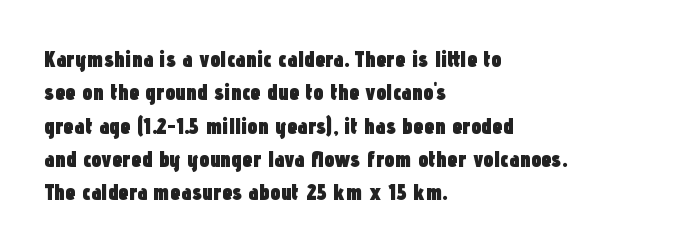
The image shows 23 px bold type, upright; set left-aligned, normal line spacing (1.45x), normal letter spacing, not underlined.
